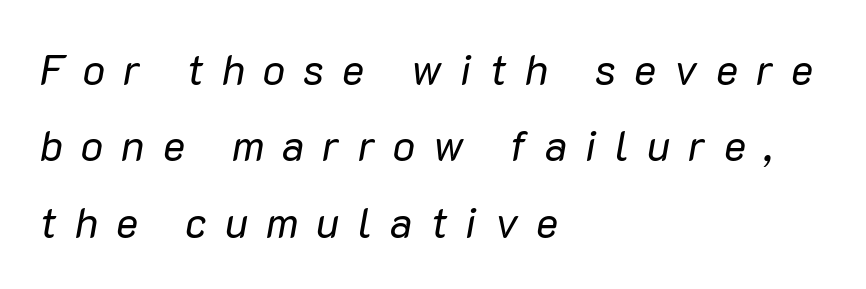
Unbolded letterforms with no extra heft. Horizontal alignment here is leftward, the default for most running prose. The horizontal fit of the characters is loose and conspicuously gappy. A typesetter would call this proportional, since set widths differ per character. The space directly below the letters is spotless.
